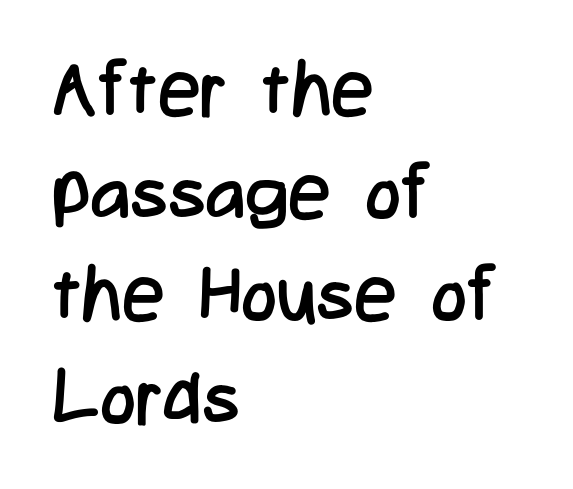
{"serif": "no", "italic": "no", "bold": "no", "weight": "regular", "width": "condensed", "stroke_contrast": "low", "x_height": "medium", "monospaced": "no", "underline": "no", "align": "left", "line_spacing": "normal", "line_spacing_ratio": 1.35, "letter_spacing": "normal", "letter_spacing_em": 0.0, "glyph_px": 76}
